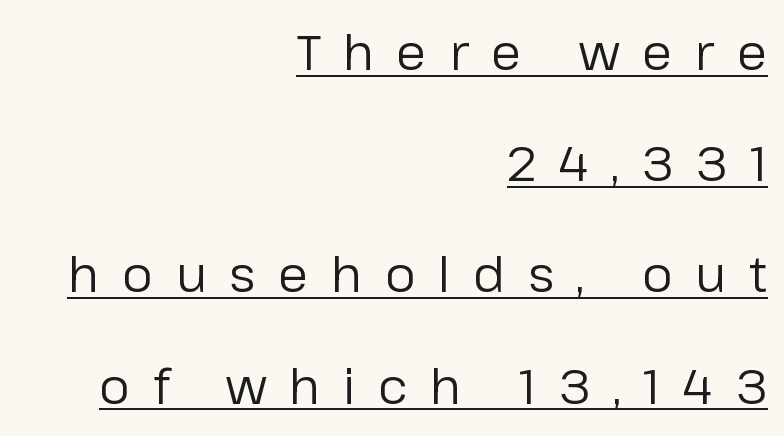
Horizontally, the lines are justified to the trailing edge only. Stroke terminals: plain, sans-serif. Italic: no, the glyphs are upright roman. Does a line run under the words? Yes, clearly.
